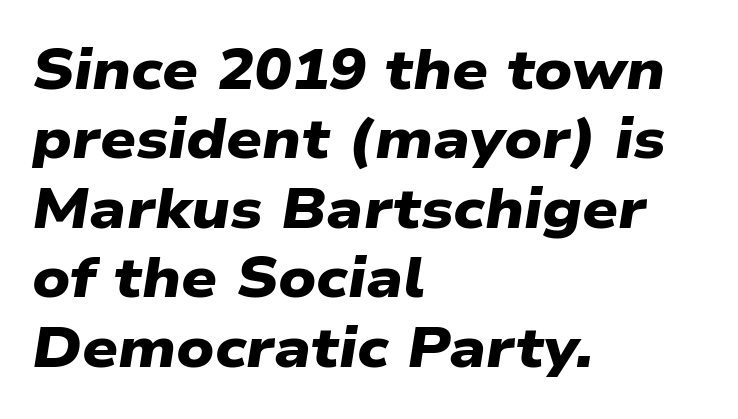
{"serif": "no", "bold": "yes", "weight": "heavy", "width": "wide", "stroke_contrast": "low", "x_height": "medium", "monospaced": "no", "underline": "no", "align": "left", "line_spacing_ratio": 1.24, "letter_spacing": "normal", "letter_spacing_em": 0.0, "glyph_px": 56}
